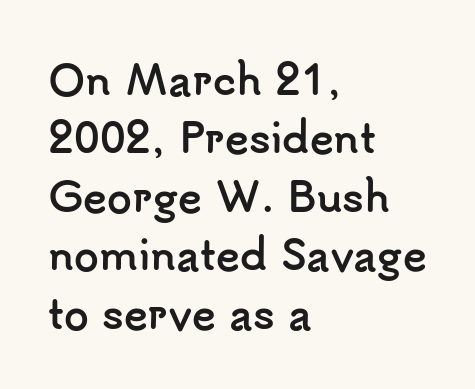
The image shows 40 px semibold sans-serif type, upright; set left-aligned, normal line spacing (1.46x), normal letter spacing, not underlined; low stroke contrast and a small x-height.
